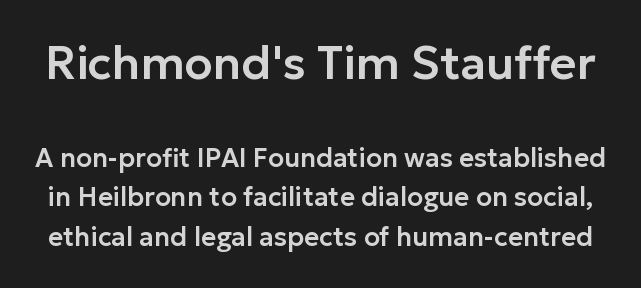
The passage shown is typed in a proportional face where columns would drift. Standard letterfit; no display-style spreading of the glyphs. Classification — sans serif. Type size steps down from the first block to the second. Line spacing here is normal.
